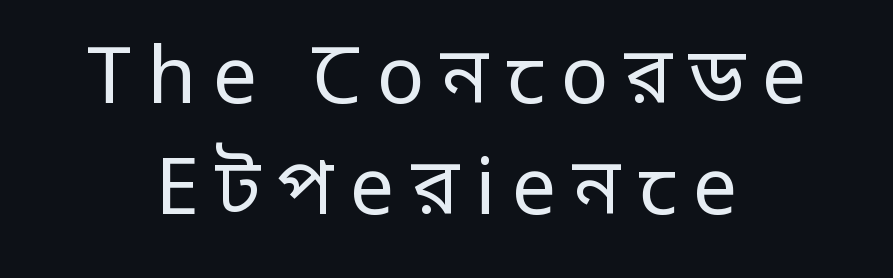
Is there any slant? The stems are plumb. Lines of text with bare space underneath. The letterforms stand isolated, each surrounded by extra space. You could not count columns in this text — the font is proportionally spaced. Note: no serifs on the glyphs. The face looks like a standard text weight, possibly lighter.
